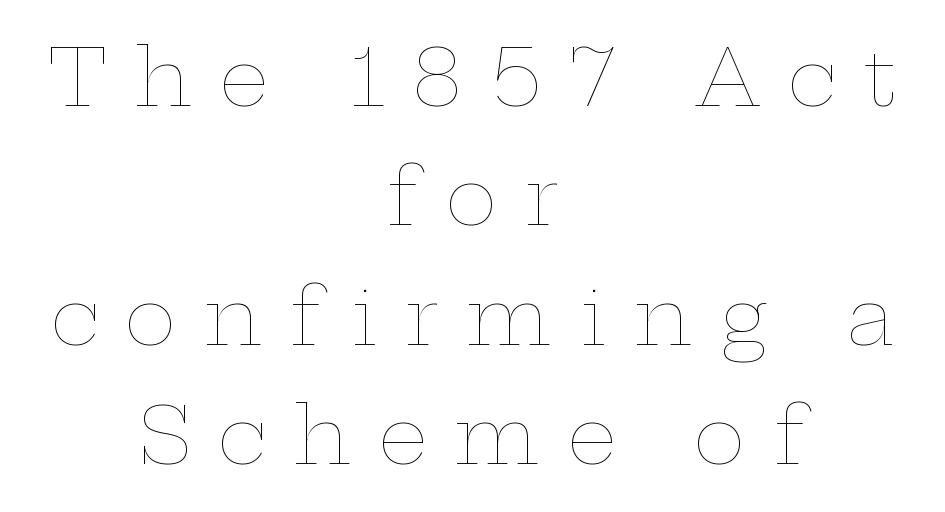
{"italic": "no", "bold": "no", "weight": "thin", "width": "wide", "stroke_contrast": "low", "x_height": "medium", "monospaced": "no", "underline": "no", "align": "center", "line_spacing": "normal", "line_spacing_ratio": 1.51, "letter_spacing": "wide", "letter_spacing_em": 0.34, "glyph_px": 79}
